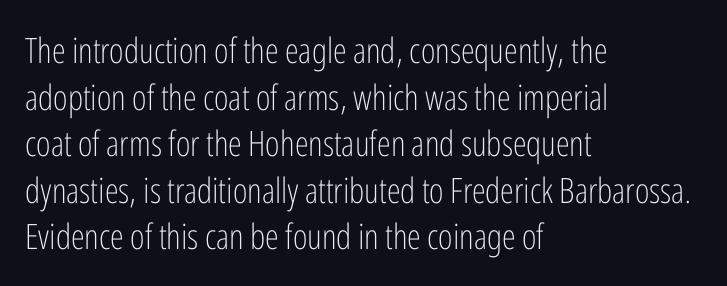
Check where the strokes stop: nothing finishes them off — pure sans. Do the letters lean? They stand straight. Spacing verdict: proportional, widths tailored to each character. Stroke thickness stays within the range of a standard reading face or lighter. The space beneath each line is pristine and unruled. The leading is moderate, giving the passage an even texture.
